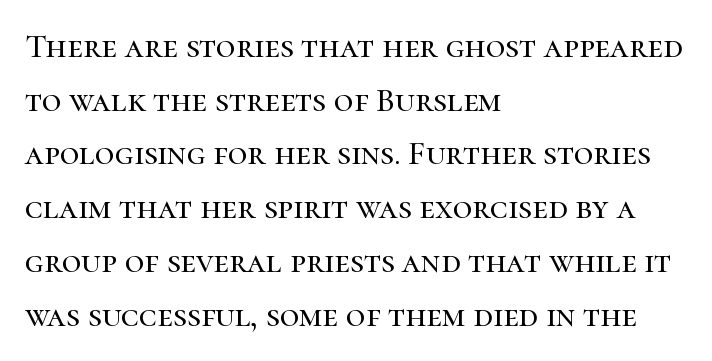
These lines are rendered in a variable-pitch font. These lines sit exactly where default settings would place them. The typesetter chose a ragged-right arrangement here. Observe the serifs anchoring each vertical stroke in this sample.
